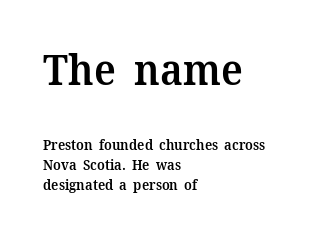
Q: Is the text bold? A: Semi-bold.
Q: Is the text italic (slanted)? A: No, it is upright.
Q: Is the typeface a serif or a sans-serif typeface? A: Serif.
Q: Is the text underlined? A: No.
Q: How is the paragraph aligned? A: Left-aligned.
Q: Is the spacing between letters normal or unusually wide? A: Normal.
Q: Is the spacing between lines tight, normal or loose? A: Normal.
Q: Which block of text is set in a larger size, the first (top) or the second (bottom)? A: The first (top) one.
Q: Width (condensed, normal, or wide)? A: Normal.
Q: Stroke contrast? A: Medium.
Q: x-height? A: Medium.
Q: Monospaced? A: No.
